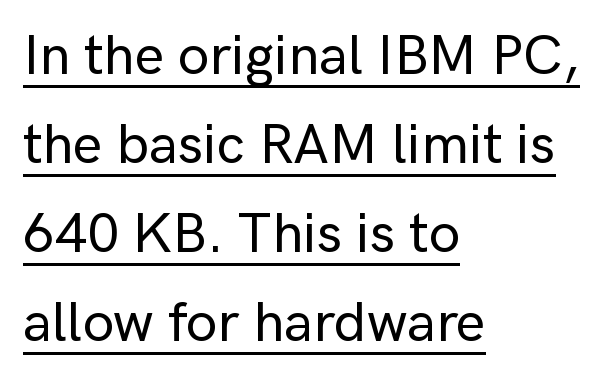
The image shows 56 px sans-serif type, upright; set left-aligned, normal line spacing (1.59x), normal letter spacing, underlined; low stroke contrast and a medium x-height.
